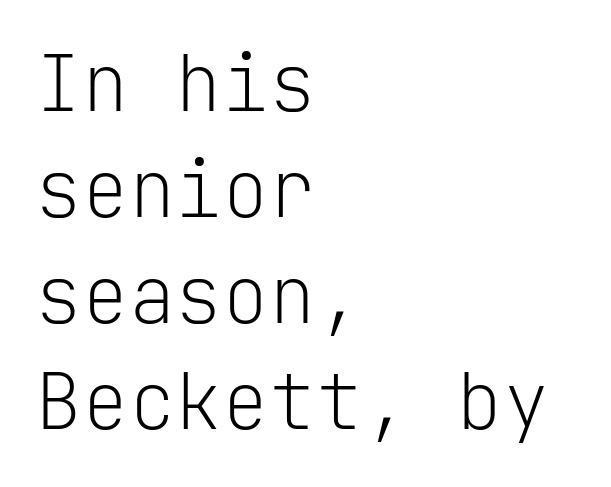
Q: Is the text bold? A: No.
Q: Is the text italic (slanted)? A: No, it is upright.
Q: Is the typeface a serif or a sans-serif typeface? A: Sans-serif.
Q: Is the text underlined? A: No.
Q: How is the paragraph aligned? A: Left-aligned.
Q: Is the spacing between letters normal or unusually wide? A: Normal.
Q: Is the spacing between lines tight, normal or loose? A: Normal.
Q: Width (condensed, normal, or wide)? A: Normal.
Q: Stroke contrast? A: Low.
Q: x-height? A: Medium.
Q: Monospaced? A: Yes.
